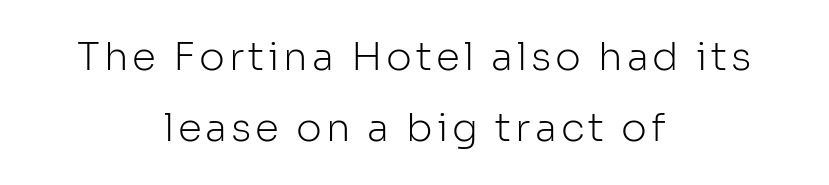
The image shows 39 px light sans-serif type, upright; set centered, line spacing 1.81x, not underlined; low stroke contrast and a medium x-height.
